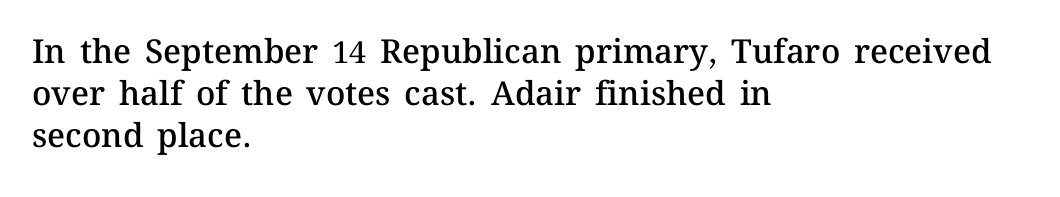
Layout note: lines flush left. What's the leading like? Ordinary, nothing unusual. Any mark beneath the type? The region is blank. This sample has the flowing, uneven cadence of proportional lettering.
